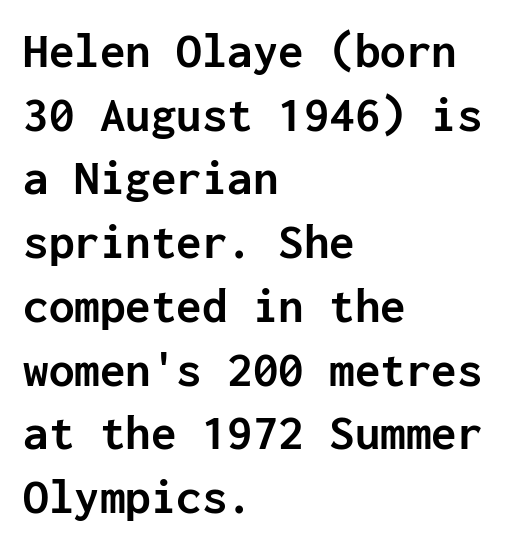
The image shows 51 px semibold sans-serif type, upright, monospaced; set left-aligned, normal line spacing (1.25x), normal letter spacing, not underlined; low stroke contrast and a medium x-height.
